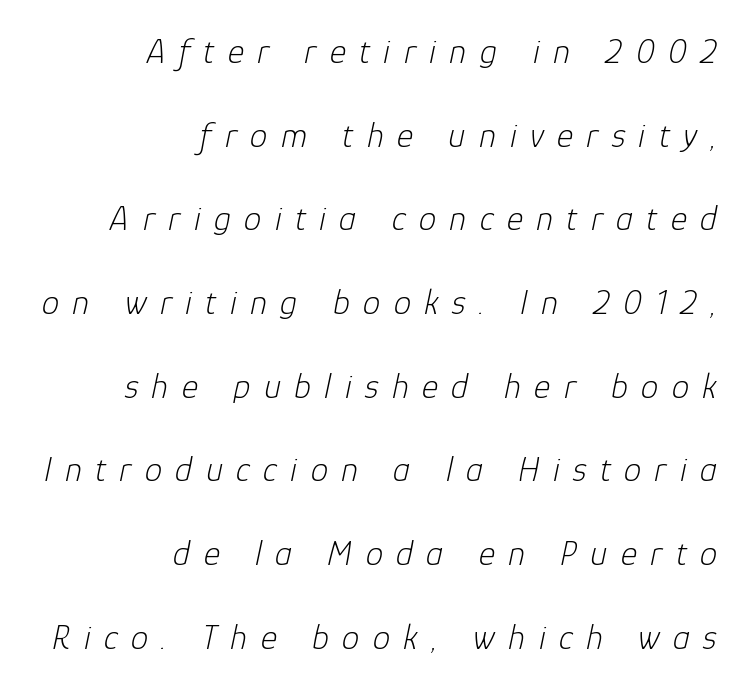
{"italic": "yes", "lean": "right", "slant_degrees": 12, "bold": "no", "weight": "light", "width": "normal", "stroke_contrast": "low", "x_height": "medium", "monospaced": "no", "underline": "no", "align": "right", "line_spacing": "loose", "line_spacing_ratio": 2.39, "letter_spacing": "wide", "letter_spacing_em": 0.38, "glyph_px": 35}
